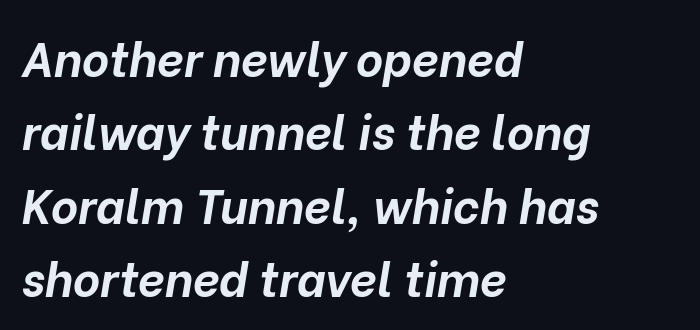
Normally led — the rows are evenly, conventionally spaced. The strip under each line holds only bare page. The gaps between neighbouring characters are ordinary and unremarkable. The typesetter chose a ragged-right arrangement here. The rendering uses a bold face; every stroke is thick and dark.
